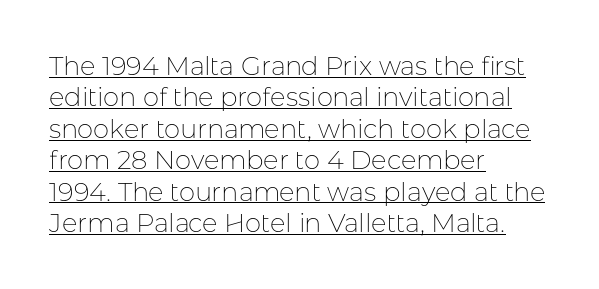
The image shows 26 px text type, upright; set left-aligned, line spacing 1.21x, normal letter spacing, underlined.
